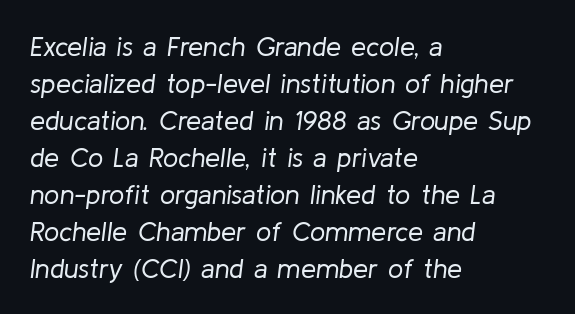
The image shows 27 px text type, italic (leaning right); set left-aligned, normal line spacing (1.37x), normal letter spacing, not underlined.
